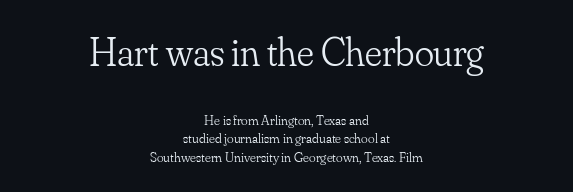
The composition opens big and finishes small. Successive baselines arrive at the customary interval. Just letters on the line, the space beneath them empty. The rendering shows small feet on the letterforms — a serif design. The letterforms sit shoulder to shoulder at normal distance. The rendering positions every line midway between the sides.
